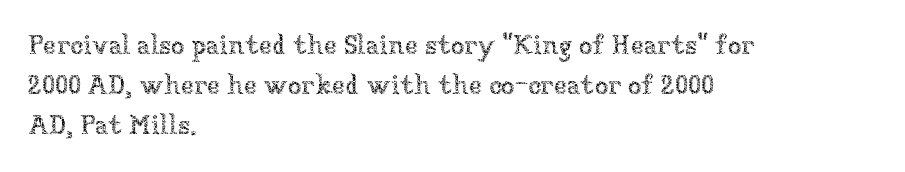
The paragraph shown leans on its left margin. Has an underline been added? It has not. The font's upright variant was chosen for this text. The cut favours lightness, reaching ordinary text weight at its darkest.
